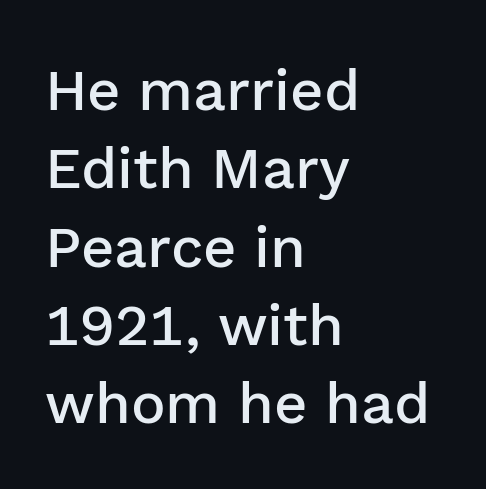
Q: Is the text bold? A: Semi-bold.
Q: Is the text italic (slanted)? A: No, it is upright.
Q: Is the typeface a serif or a sans-serif typeface? A: Sans-serif.
Q: Is the text underlined? A: No.
Q: How is the paragraph aligned? A: Left-aligned.
Q: Is the spacing between letters normal or unusually wide? A: Normal.
Q: Is the spacing between lines tight, normal or loose? A: Normal.
Q: Width (condensed, normal, or wide)? A: Normal.
Q: Stroke contrast? A: Low.
Q: x-height? A: Medium.
Q: Monospaced? A: No.
